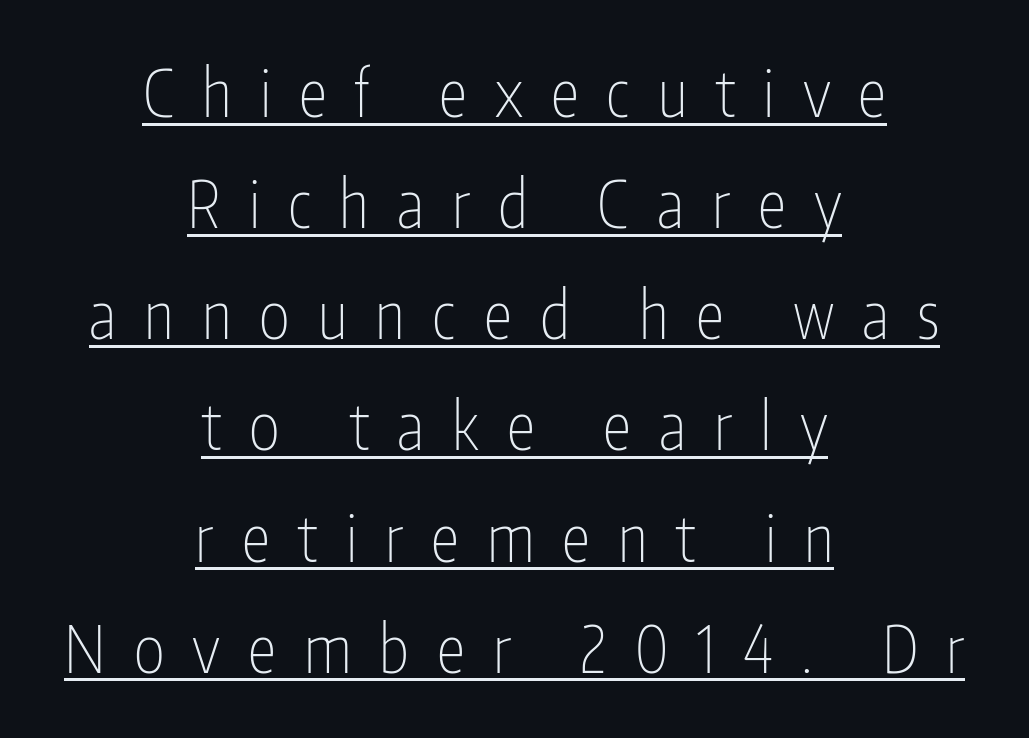
The image shows 65 px thin, condensed sans-serif type, upright; set centered, line spacing 1.71x, unusually wide letter spacing (+0.43 em), underlined; low stroke contrast and a medium x-height.
